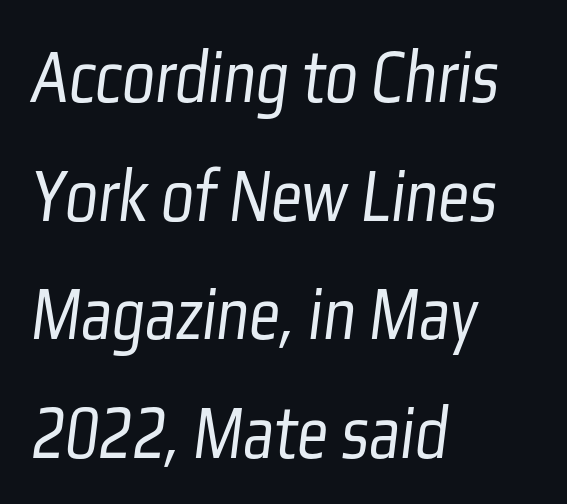
{"serif": "no", "bold": "no", "weight": "light", "width": "condensed", "stroke_contrast": "low", "x_height": "medium", "monospaced": "no", "underline": "no", "align": "left", "line_spacing": "normal", "line_spacing_ratio": 1.54, "letter_spacing": "normal", "letter_spacing_em": 0.0, "glyph_px": 77}
